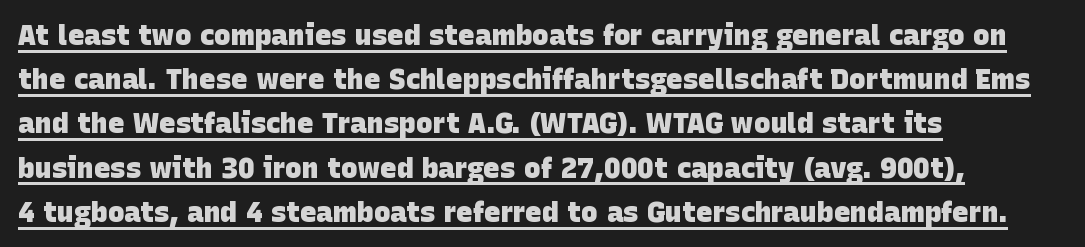
{"serif": "no", "bold": "yes", "weight": "heavy", "width": "normal", "stroke_contrast": "low", "x_height": "large", "monospaced": "no", "underline": "yes", "align": "left", "line_spacing": "normal", "line_spacing_ratio": 1.58, "letter_spacing": "normal", "letter_spacing_em": 0.0, "glyph_px": 28}
